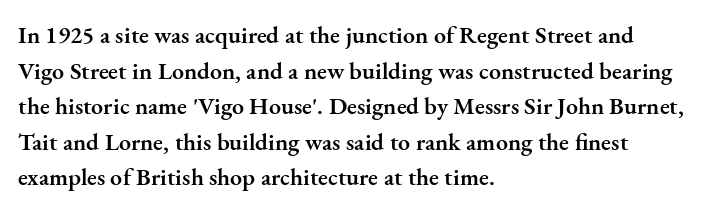
The image shows 24 px text type, upright; set left-aligned, normal line spacing (1.48x), normal letter spacing, not underlined.
